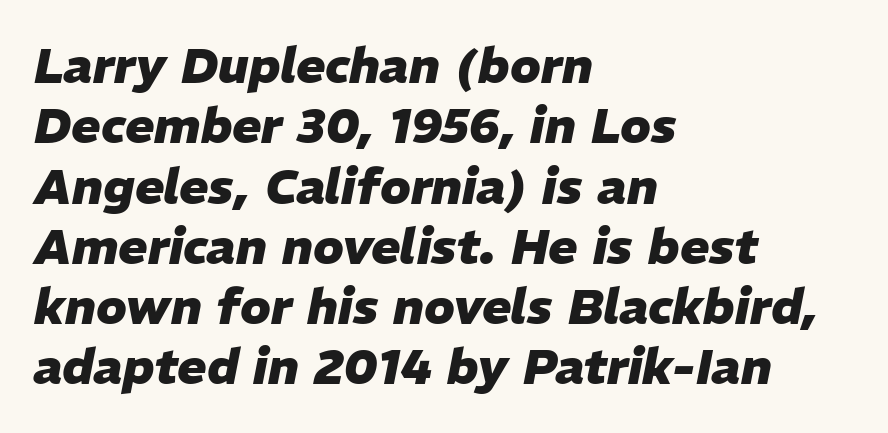
{"italic": "yes", "lean": "right", "slant_degrees": 11, "bold": "yes", "weight": "heavy", "width": "normal", "stroke_contrast": "low", "x_height": "medium", "monospaced": "no", "underline": "no", "align": "left", "line_spacing_ratio": 1.23, "letter_spacing": "normal", "letter_spacing_em": 0.0, "glyph_px": 49}
